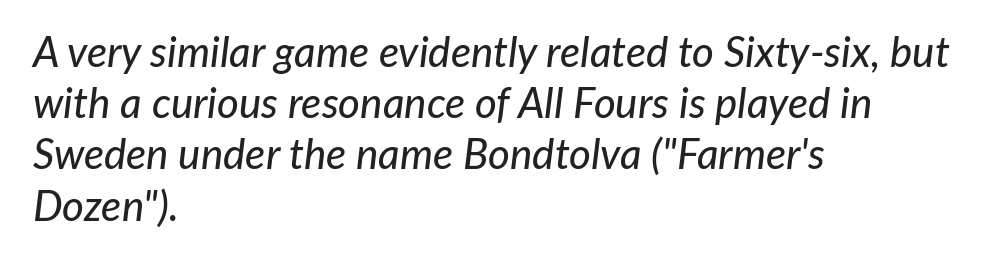
Q: Is the text italic (slanted)? A: Yes, it leans right by about 7 degrees.
Q: Is the text underlined? A: No.
Q: How is the paragraph aligned? A: Left-aligned.
Q: Is the spacing between letters normal or unusually wide? A: Normal.
Q: Width (condensed, normal, or wide)? A: Normal.
Q: Stroke contrast? A: Low.
Q: x-height? A: Medium.
Q: Monospaced? A: No.
